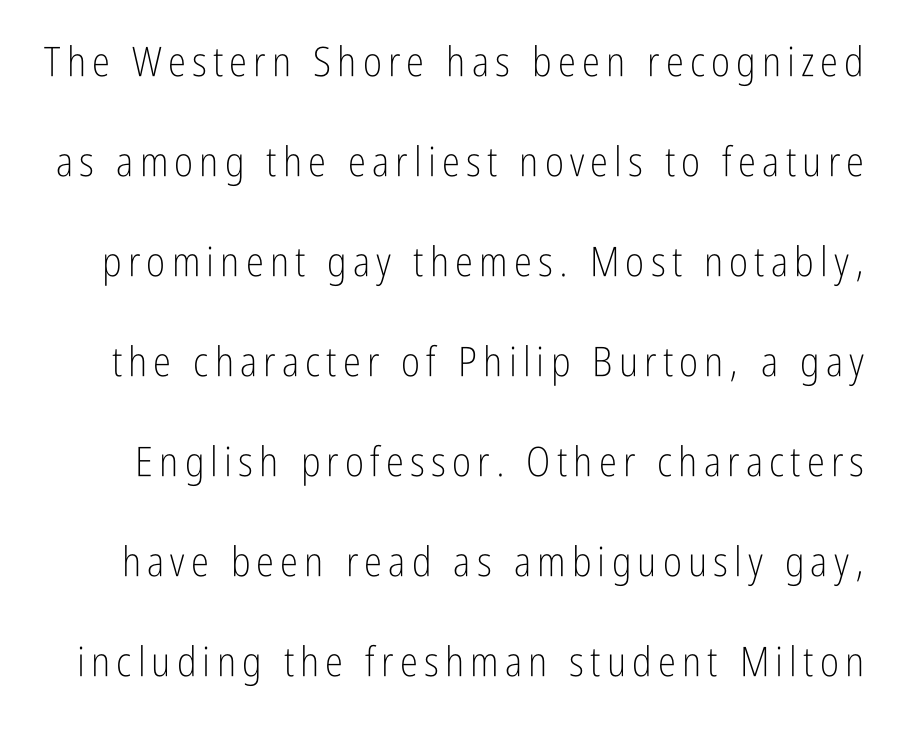
{"serif": "no", "italic": "no", "bold": "no", "weight": "light", "width": "condensed", "stroke_contrast": "low", "x_height": "medium", "monospaced": "no", "underline": "no", "line_spacing": "loose", "line_spacing_ratio": 2.44, "glyph_px": 41}
